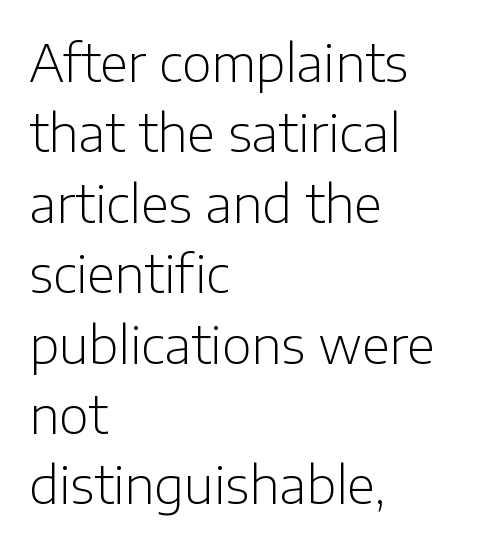
{"serif": "no", "italic": "no", "bold": "no", "weight": "light", "width": "normal", "stroke_contrast": "low", "x_height": "medium", "monospaced": "no", "underline": "no", "align": "left", "line_spacing": "normal", "line_spacing_ratio": 1.38, "letter_spacing": "normal", "letter_spacing_em": 0.0, "glyph_px": 51}
